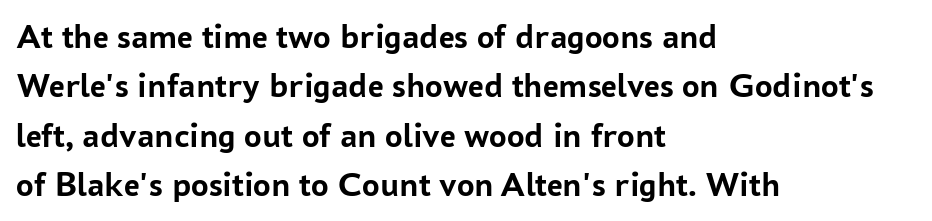
{"serif": "no", "italic": "no", "bold": "yes", "weight": "semibold", "width": "normal", "stroke_contrast": "low", "x_height": "medium", "monospaced": "no", "underline": "no", "align": "left", "line_spacing": "normal", "line_spacing_ratio": 1.41, "letter_spacing": "normal", "letter_spacing_em": 0.0, "glyph_px": 35}
